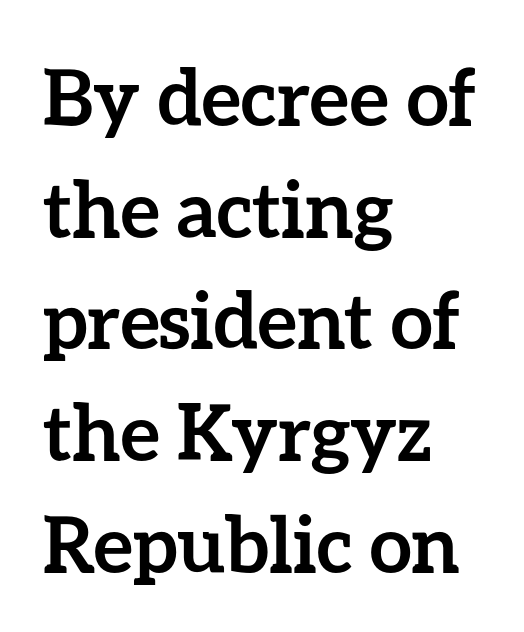
Leading: standard. If you drew a line through each stem, it would be perfectly vertical. Heft: maximum for text — a bold. The setting favours the left margin, as ordinary paragraphs usually do. Underline: absent.
